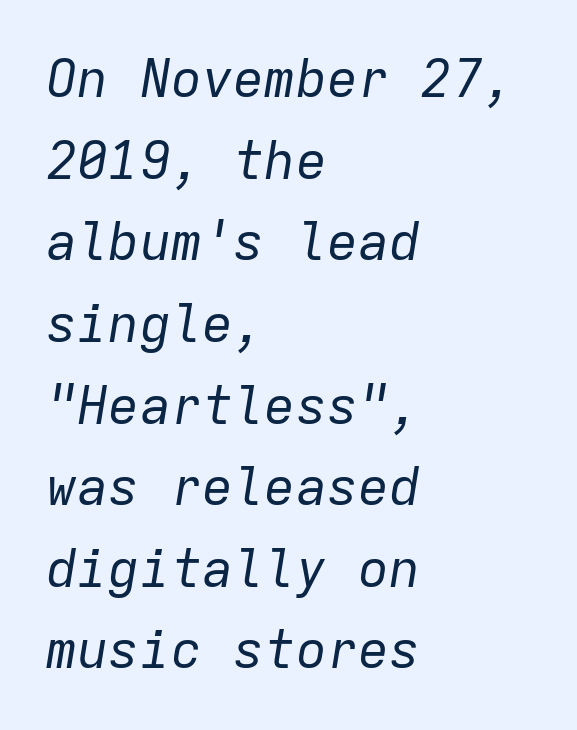
Q: Is the text bold? A: No.
Q: Is the text italic (slanted)? A: Yes, it leans right by about 9 degrees.
Q: Is the text underlined? A: No.
Q: How is the paragraph aligned? A: Left-aligned.
Q: Is the spacing between letters normal or unusually wide? A: Normal.
Q: Is the spacing between lines tight, normal or loose? A: Normal.
Q: Width (condensed, normal, or wide)? A: Normal.
Q: Stroke contrast? A: Low.
Q: x-height? A: Medium.
Q: Monospaced? A: Yes.
